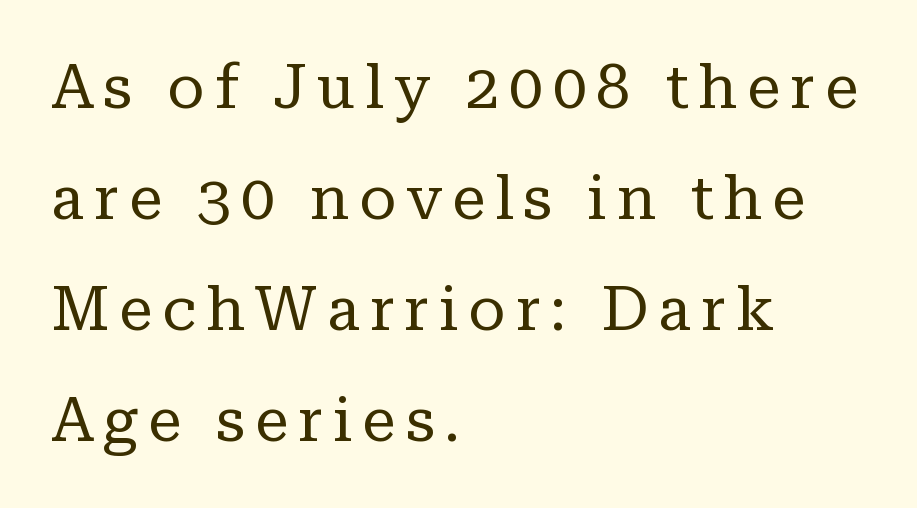
Q: Is the text bold? A: No.
Q: Is the text italic (slanted)? A: No, it is upright.
Q: Is the typeface a serif or a sans-serif typeface? A: Serif.
Q: Is the text underlined? A: No.
Q: How is the paragraph aligned? A: Left-aligned.
Q: Width (condensed, normal, or wide)? A: Normal.
Q: Stroke contrast? A: Low.
Q: x-height? A: Medium.
Q: Monospaced? A: No.
